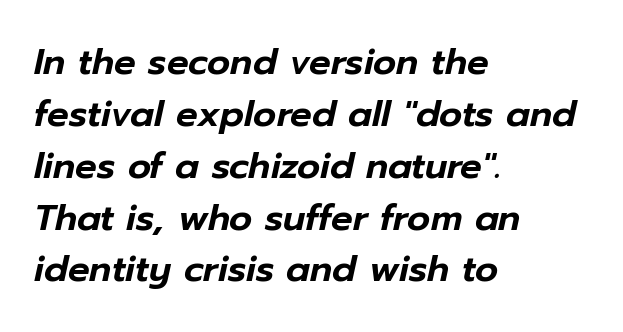
The image shows 36 px text type, italic (leaning right); set left-aligned, normal line spacing (1.44x), normal letter spacing, not underlined; low stroke contrast and a medium x-height.
